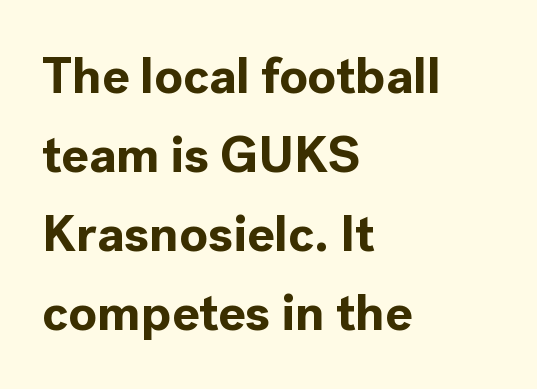
{"serif": "no", "italic": "no", "bold": "yes", "weight": "bold", "width": "normal", "x_height": "medium", "monospaced": "no", "underline": "no", "align": "left", "line_spacing": "normal", "line_spacing_ratio": 1.55, "letter_spacing": "normal", "letter_spacing_em": 0.0, "glyph_px": 51}
